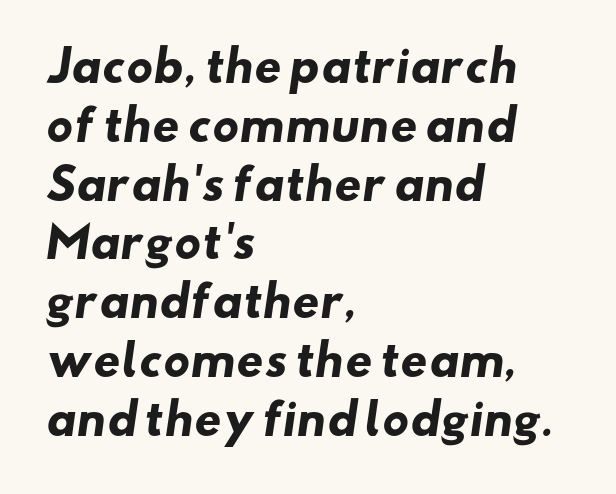
Nobody drew a line under any word here. Serif or sans? Sans — the stroke terminals are bare. Do the characters align in a grid? No, the font is proportional. Short note: letters normally spaced. Interline gaps are of average width in this sample.
